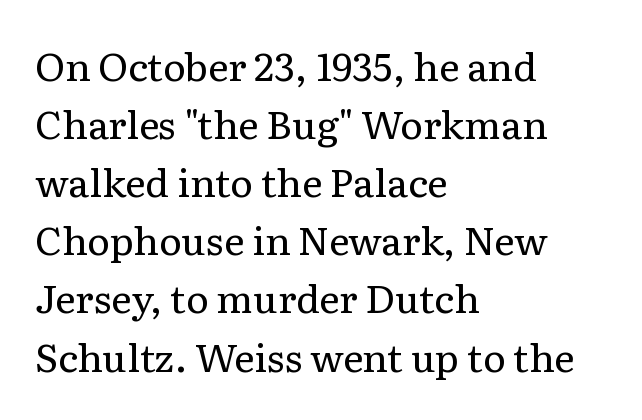
The image shows 39 px regular-weight serif type, upright; set left-aligned, normal line spacing (1.49x), normal letter spacing, not underlined; low stroke contrast and a medium x-height.
